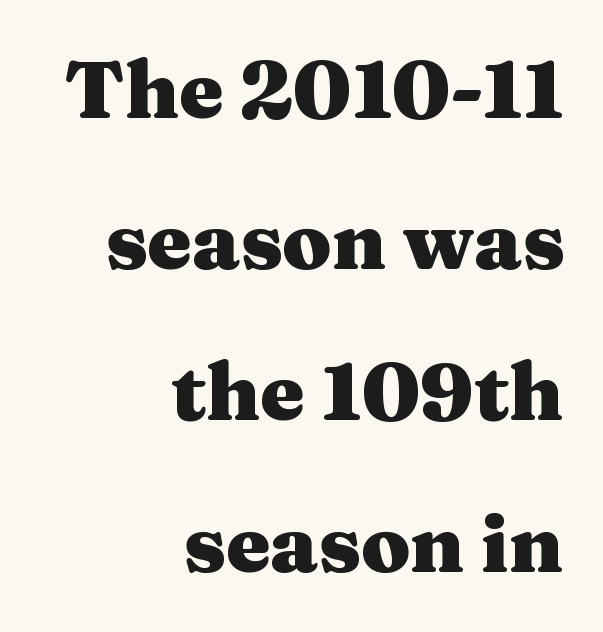
Q: Is the text bold? A: Yes.
Q: Is the text italic (slanted)? A: No, it is upright.
Q: Is the typeface a serif or a sans-serif typeface? A: Serif.
Q: Is the text underlined? A: No.
Q: How is the paragraph aligned? A: Right-aligned.
Q: Is the spacing between letters normal or unusually wide? A: Normal.
Q: Width (condensed, normal, or wide)? A: Wide.
Q: Stroke contrast? A: Medium.
Q: x-height? A: Medium.
Q: Monospaced? A: No.
